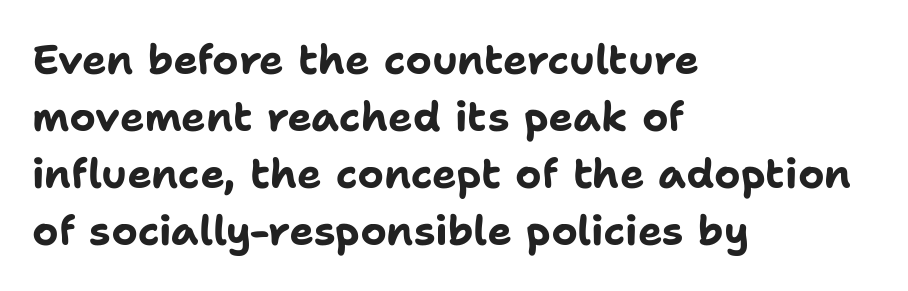
This rendering features lettering with no underline. The characters display no serif detailing; their extremities are plain. Each letter keeps its own natural width here, so spacing adapts to shape. These lines are set flush left with a ragged right edge. Reading down the column, the eye jumps a familiar distance to each next line.
